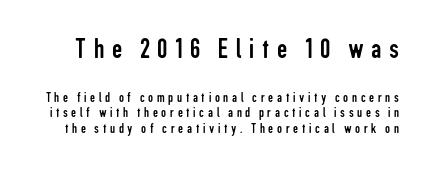
{"serif": "no", "italic": "no", "bold": "no", "weight": "regular", "width": "condensed", "stroke_contrast": "low", "x_height": "medium", "monospaced": "no", "underline": "no", "line_spacing": "tight", "line_spacing_ratio": 1.12, "letter_spacing": "wide", "letter_spacing_em": 0.26, "larger_block": "first", "size_ratio": 2.07, "glyph_px": 29}
